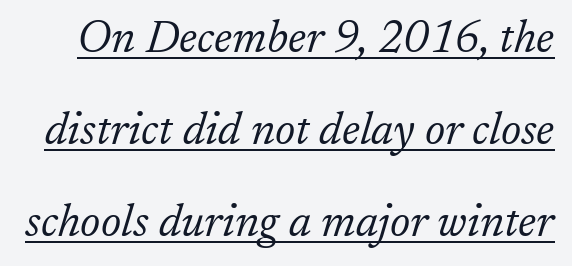
Q: Is the text bold? A: No.
Q: Is the text italic (slanted)? A: Yes, it leans right by about 17 degrees.
Q: Is the typeface a serif or a sans-serif typeface? A: Serif.
Q: Is the text underlined? A: Yes.
Q: Is the spacing between letters normal or unusually wide? A: Normal.
Q: Is the spacing between lines tight, normal or loose? A: Loose.
Q: Width (condensed, normal, or wide)? A: Normal.
Q: Stroke contrast? A: Low.
Q: x-height? A: Medium.
Q: Monospaced? A: No.
